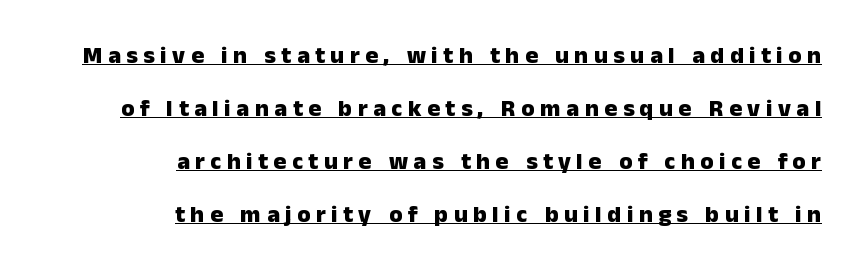
Right-aligned paragraph, ragged on the left. Characters remain perfectly vertical along every line. Every word sits above its own underline. Interline gaps are noticeably wide in this sample.
